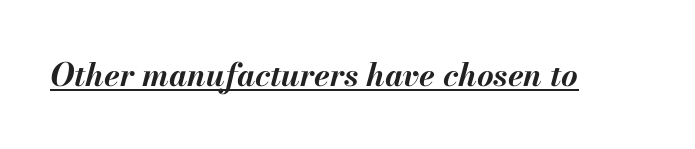
Each letter keeps its own natural width here, so spacing adapts to shape. Chunky letters — that's bold for sure. Looking at the ascenders, they clearly lean. Compared with typical body copy, the letter spacing here is the same.
